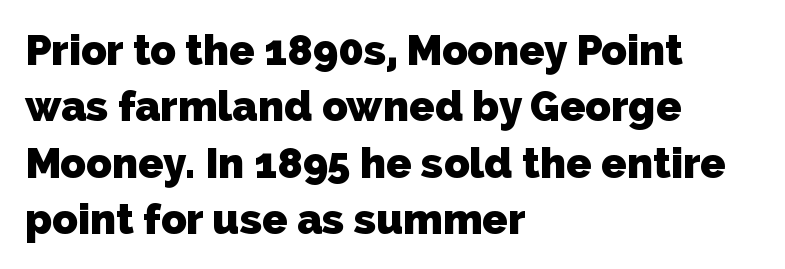
The image shows 42 px heavy sans-serif type; set left-aligned, normal line spacing (1.34x), normal letter spacing, not underlined; low stroke contrast and a medium x-height.
